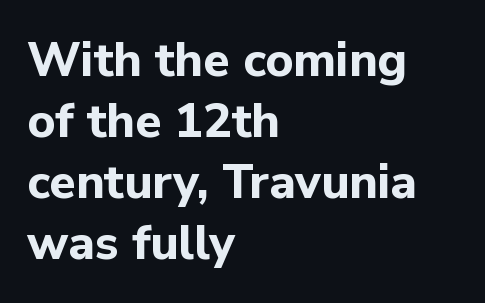
Q: Is the text bold? A: Yes.
Q: Is the text italic (slanted)? A: No, it is upright.
Q: Is the typeface a serif or a sans-serif typeface? A: Sans-serif.
Q: Is the text underlined? A: No.
Q: How is the paragraph aligned? A: Left-aligned.
Q: Is the spacing between letters normal or unusually wide? A: Normal.
Q: Is the spacing between lines tight, normal or loose? A: Normal.
Q: Width (condensed, normal, or wide)? A: Normal.
Q: Stroke contrast? A: Low.
Q: x-height? A: Medium.
Q: Monospaced? A: No.
